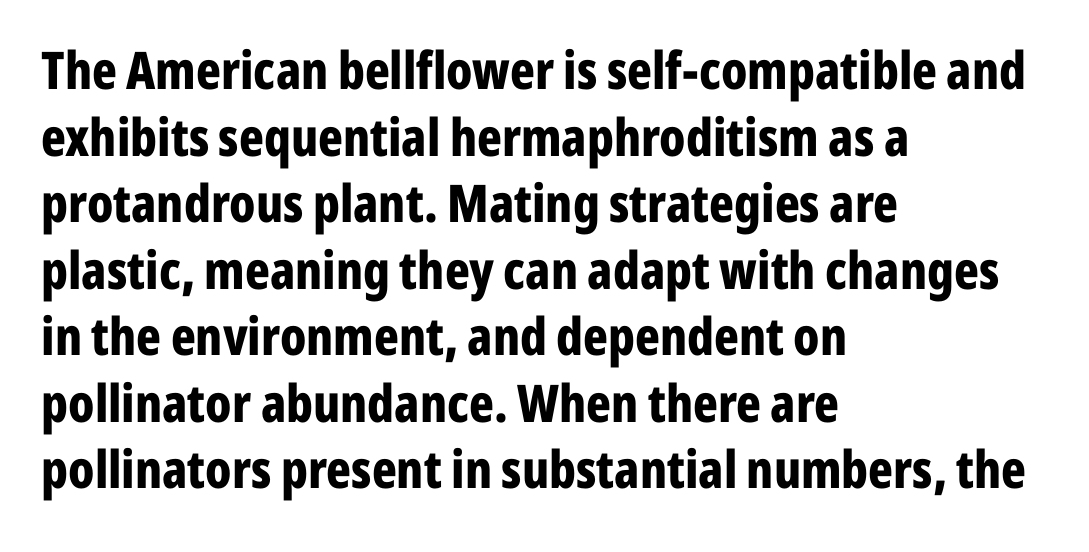
The image shows 52 px bold, condensed sans-serif type, upright; set left-aligned, normal line spacing (1.28x), normal letter spacing, not underlined; low stroke contrast and a medium x-height.
